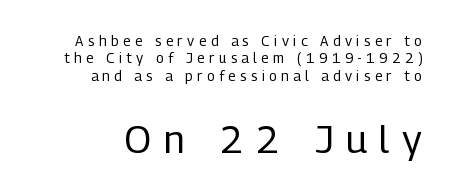
{"serif": "no", "italic": "no", "bold": "no", "weight": "regular", "width": "condensed", "stroke_contrast": "low", "x_height": "medium", "monospaced": "no", "underline": "no", "line_spacing_ratio": 1.24, "letter_spacing": "wide", "letter_spacing_em": 0.32, "larger_block": "second", "size_ratio": 2.79, "glyph_px": 39}
